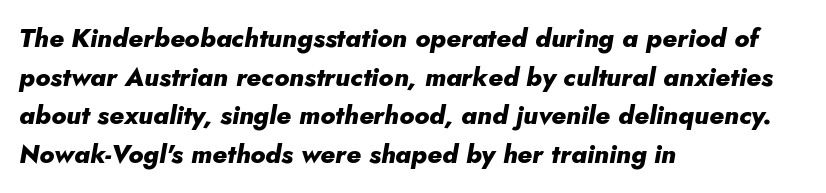
{"italic": "yes", "lean": "right", "slant_degrees": 5, "bold": "yes", "underline": "no", "align": "left", "line_spacing": "normal", "line_spacing_ratio": 1.49, "letter_spacing": "normal", "letter_spacing_em": 0.0, "glyph_px": 26}
